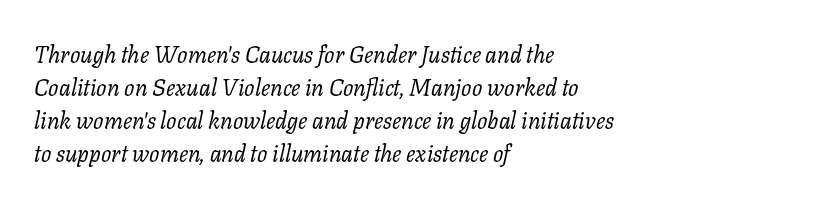
The image shows 23 px text type, italic (leaning right); set left-aligned, normal line spacing (1.44x), normal letter spacing, not underlined.
